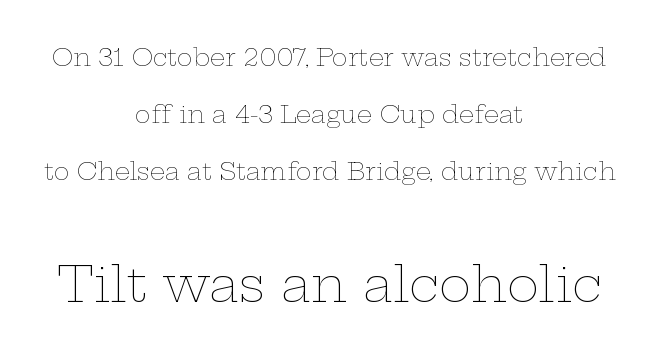
The image shows 49 px thin, wide type, upright; set centered, loose line spacing (2.38x), normal letter spacing, not underlined; the second (bottom) block is 2.04x larger; low stroke contrast and a medium x-height.
